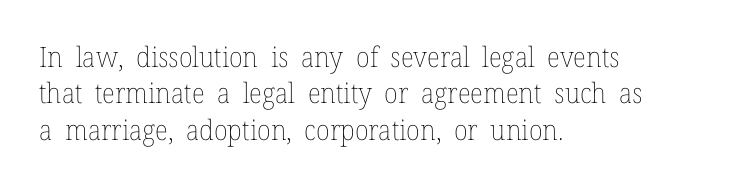
{"italic": "no", "bold": "no", "weight": "thin", "width": "normal", "stroke_contrast": "low", "x_height": "medium", "monospaced": "no", "underline": "no", "align": "left", "line_spacing": "normal", "line_spacing_ratio": 1.3, "letter_spacing": "normal", "letter_spacing_em": 0.0, "glyph_px": 28}
